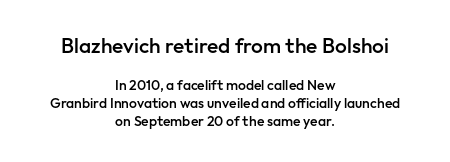
The image shows 21 px text type, upright; set centered, normal line spacing (1.28x), normal letter spacing, not underlined; the first (top) block is 1.5x larger.
